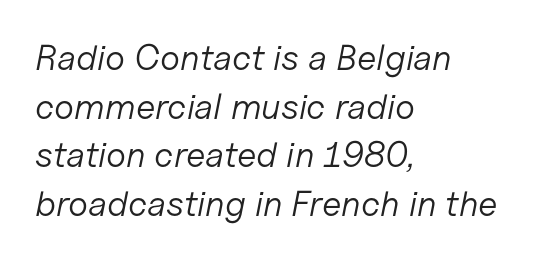
The tracking reads as untouched default to a designer's eye. Rule under the text: the space is simply empty. A student would call this left alignment; a typographer would say flush left, rag right. The face looks like a standard text weight, possibly lighter. The specimen reads as italic at a glance. Do the characters align in a grid? No, the font is proportional.
